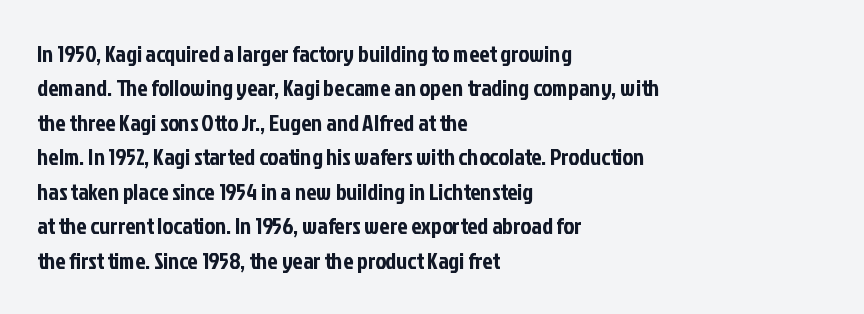
Q: Is the text italic (slanted)? A: No, it is upright.
Q: Is the text underlined? A: No.
Q: How is the paragraph aligned? A: Left-aligned.
Q: Is the spacing between letters normal or unusually wide? A: Normal.
Q: Is the spacing between lines tight, normal or loose? A: Normal.
